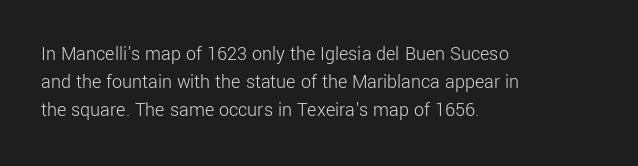
Q: Is the text bold? A: No.
Q: Is the text italic (slanted)? A: No, it is upright.
Q: Is the text underlined? A: No.
Q: How is the paragraph aligned? A: Left-aligned.
Q: Is the spacing between letters normal or unusually wide? A: Normal.
Q: Is the spacing between lines tight, normal or loose? A: Normal.
